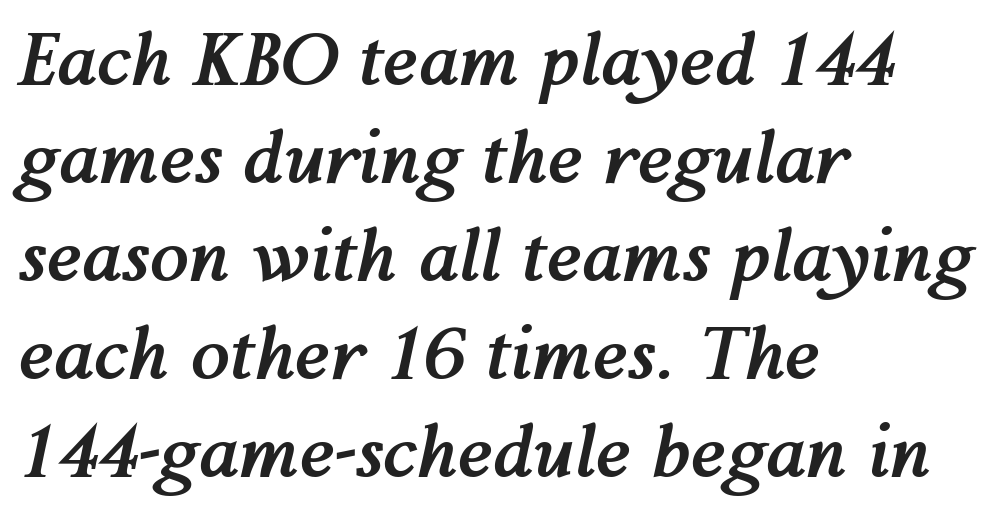
The face used here is proportionally spaced, like ordinary book or web type. No extra tracking has been applied to these lines. The leading is moderate, giving the passage an even texture. Italic? Definitely — the glyphs are oblique. Letters rest on an invisible, unmarked baseline.
